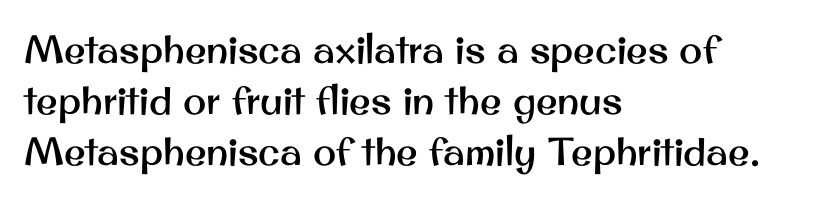
The image shows 39 px sans-serif type, upright; set left-aligned, normal line spacing (1.31x), normal letter spacing, not underlined; medium stroke contrast and a small x-height.
